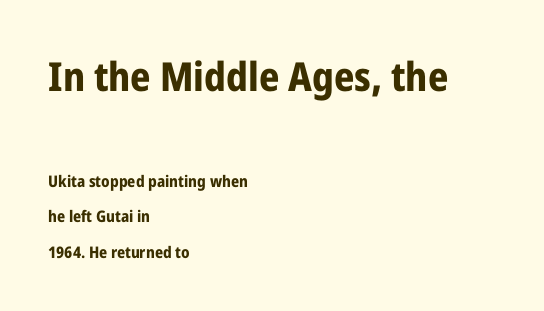
The image shows 40 px bold, condensed sans-serif type, upright; set left-aligned, loose line spacing (2.22x), normal letter spacing, not underlined; the first (top) block is 2.5x larger; low stroke contrast and a medium x-height.
